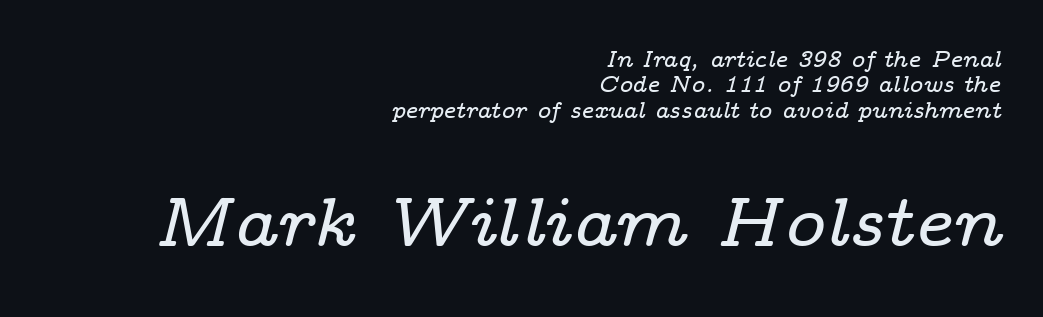
Q: Is the text italic (slanted)? A: Yes, it leans right by about 14 degrees.
Q: Is the typeface a serif or a sans-serif typeface? A: Serif.
Q: Is the text underlined? A: No.
Q: How is the paragraph aligned? A: Right-aligned.
Q: Is the spacing between letters normal or unusually wide? A: Normal.
Q: Is the spacing between lines tight, normal or loose? A: Tight.
Q: Which block of text is set in a larger size, the first (top) or the second (bottom)? A: The second (bottom) one.
Q: Width (condensed, normal, or wide)? A: Wide.
Q: Stroke contrast? A: Low.
Q: x-height? A: Medium.
Q: Monospaced? A: No.
